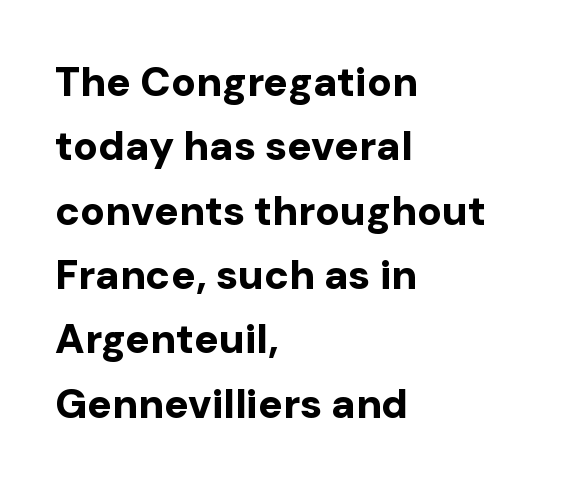
The image shows 41 px bold sans-serif type, upright; set left-aligned, normal line spacing (1.57x), normal letter spacing, not underlined; low stroke contrast and a medium x-height.
